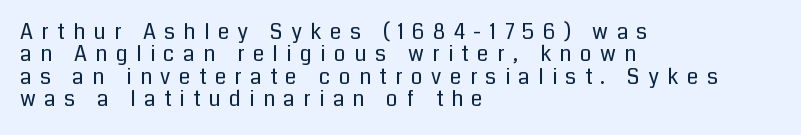
{"italic": "no", "bold": "no", "underline": "no", "align": "left", "line_spacing": "tight", "line_spacing_ratio": 1.07, "letter_spacing": "wide", "letter_spacing_em": 0.4, "glyph_px": 21}
